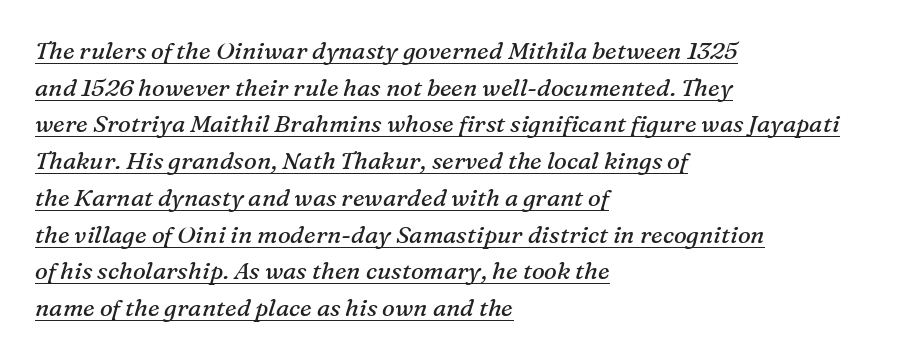
Q: Is the text bold? A: No.
Q: Is the text italic (slanted)? A: Yes, it leans right by about 16 degrees.
Q: Is the text underlined? A: Yes.
Q: How is the paragraph aligned? A: Left-aligned.
Q: Is the spacing between letters normal or unusually wide? A: Normal.
Q: Is the spacing between lines tight, normal or loose? A: Normal.
